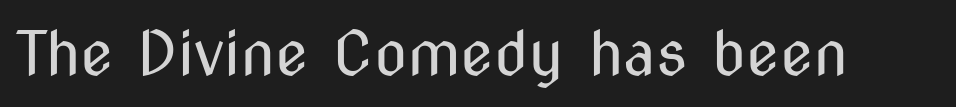
The image shows 61 px regular-weight, condensed sans-serif type, upright; set normal letter spacing, not underlined; medium stroke contrast and a medium x-height.
